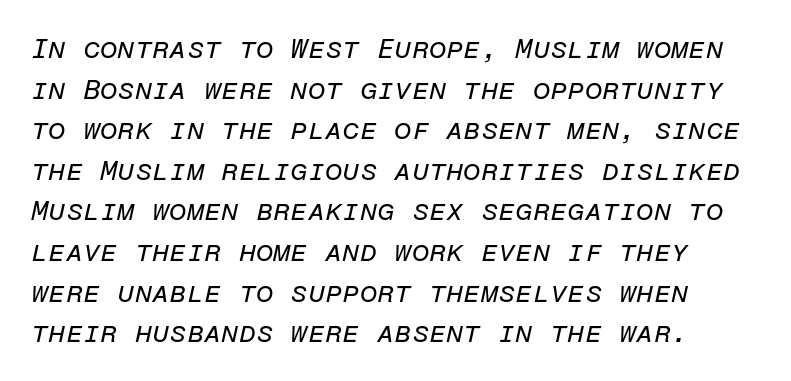
{"italic": "yes", "lean": "right", "slant_degrees": 12, "bold": "no", "weight": "regular", "width": "normal", "stroke_contrast": "low", "x_height": "medium", "monospaced": "yes", "underline": "no", "line_spacing": "normal", "line_spacing_ratio": 1.45, "letter_spacing": "normal", "letter_spacing_em": 0.0, "glyph_px": 28}
